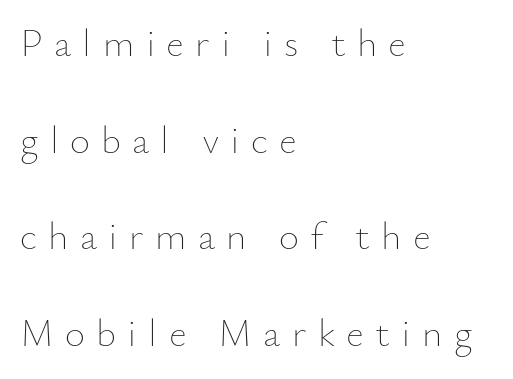
The image shows 39 px thin type, upright; set left-aligned, loose line spacing (2.48x), unusually wide letter spacing (+0.29 em), not underlined; low stroke contrast and a small x-height.
